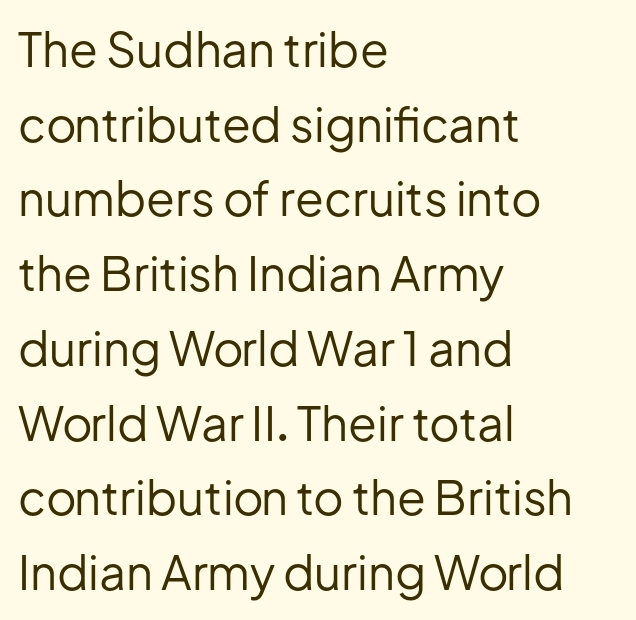
Posture: vertical. This sample is left-justified, so line endings fall wherever the words run out. These lines are rendered in a variable-pitch font. Notice how descenders clear the ascenders below comfortably — that's standard leading. Think standard paragraph weight, or any step lighter than that. Check the space under the baseline: it is left empty.
